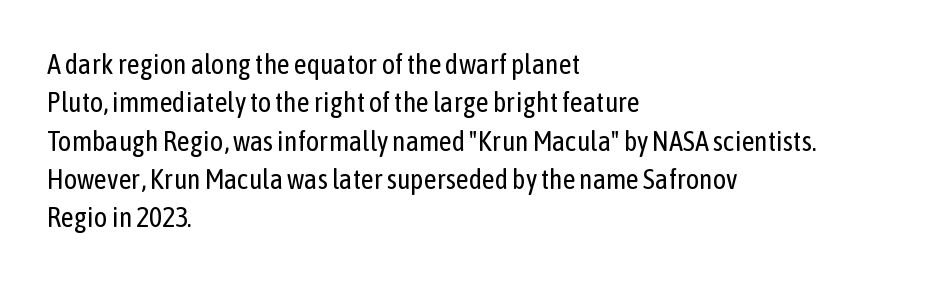
The lettering stays uniformly vertical, giving the passage a roman look. Typeset ragged right — the left edge is the straight one. The typesetting does not lean heavy: it is not bold. Spacing between characters is what you'd get straight out of the box.
